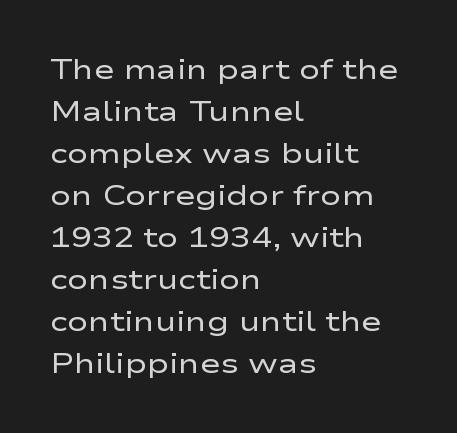
The leading is moderate, giving the passage an even texture. This sample uses an upright cut, with every glyph sitting square on the baseline. The rendering anchors every line to the left-hand side. Clear beneath every line of the passage. The characters display no serif detailing; their extremities are plain. Spacing verdict: proportional, widths tailored to each character.
